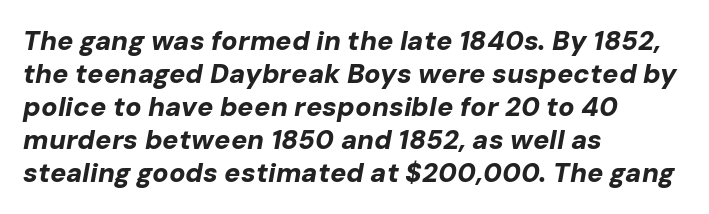
{"italic": "yes", "lean": "right", "slant_degrees": 10, "bold": "yes", "underline": "no", "align": "left", "line_spacing_ratio": 1.22, "letter_spacing": "normal", "letter_spacing_em": 0.0, "glyph_px": 27}
